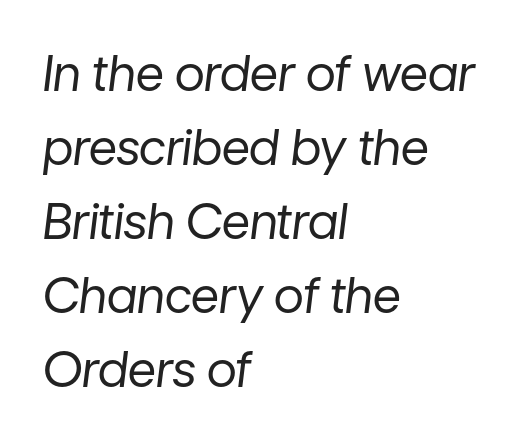
The image shows 49 px regular-weight type, italic (leaning right); set left-aligned, normal line spacing (1.51x), normal letter spacing, not underlined; low stroke contrast and a medium x-height.
